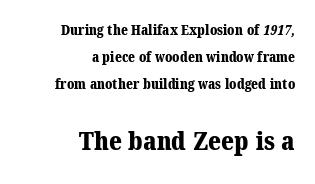
Pretty heavy lettering here — definitely bold. Teacher's note: observe the even right margin — that is flush-right alignment. There is no visible air inserted between adjacent glyphs. If you measured baseline to baseline, you'd find a long distance.
